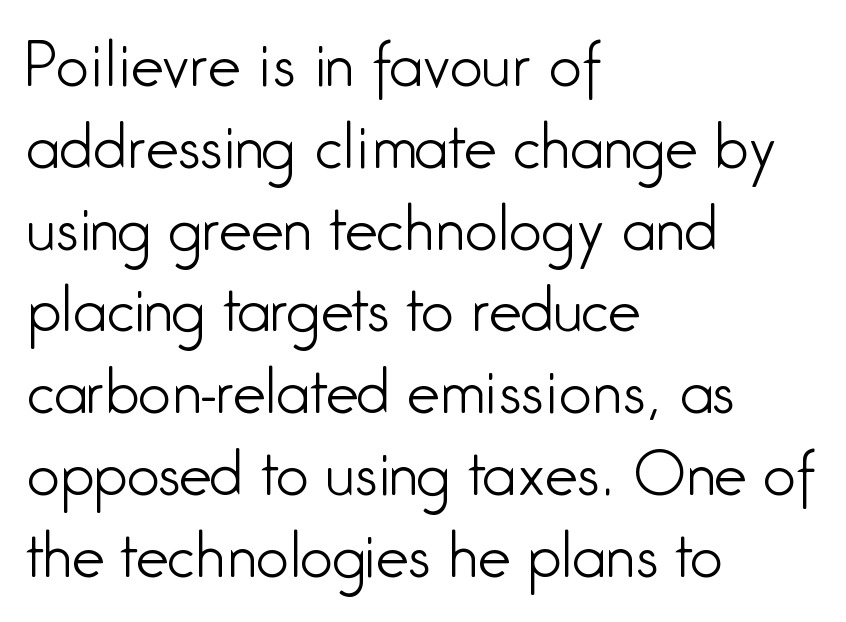
{"serif": "no", "italic": "no", "bold": "no", "weight": "light", "width": "condensed", "stroke_contrast": "low", "x_height": "medium", "monospaced": "no", "underline": "no", "align": "left", "line_spacing": "normal", "line_spacing_ratio": 1.41, "letter_spacing": "normal", "letter_spacing_em": 0.0, "glyph_px": 58}
